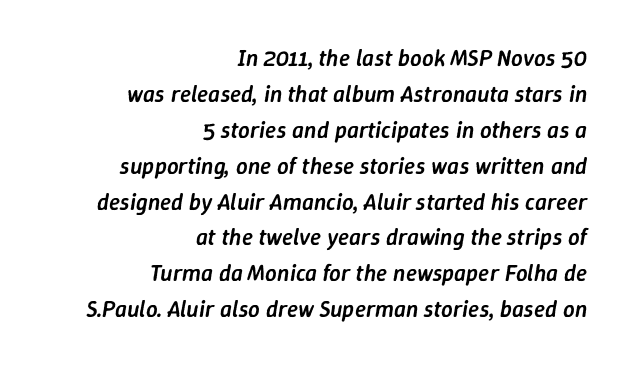
{"italic": "yes", "lean": "right", "slant_degrees": 9, "bold": "semi", "underline": "no", "align": "right", "line_spacing": "normal", "line_spacing_ratio": 1.56, "letter_spacing": "normal", "letter_spacing_em": 0.0, "glyph_px": 23}
